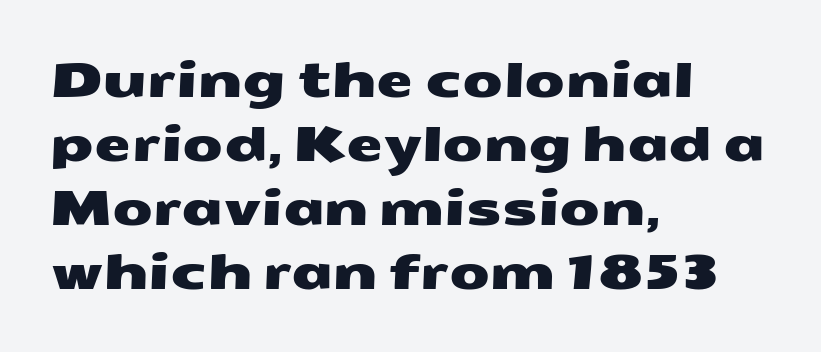
Q: Is the typeface a serif or a sans-serif typeface? A: Sans-serif.
Q: Is the text underlined? A: No.
Q: How is the paragraph aligned? A: Left-aligned.
Q: Is the spacing between letters normal or unusually wide? A: Normal.
Q: Is the spacing between lines tight, normal or loose? A: Normal.
Q: Width (condensed, normal, or wide)? A: Wide.
Q: Stroke contrast? A: Medium.
Q: x-height? A: Medium.
Q: Monospaced? A: No.
